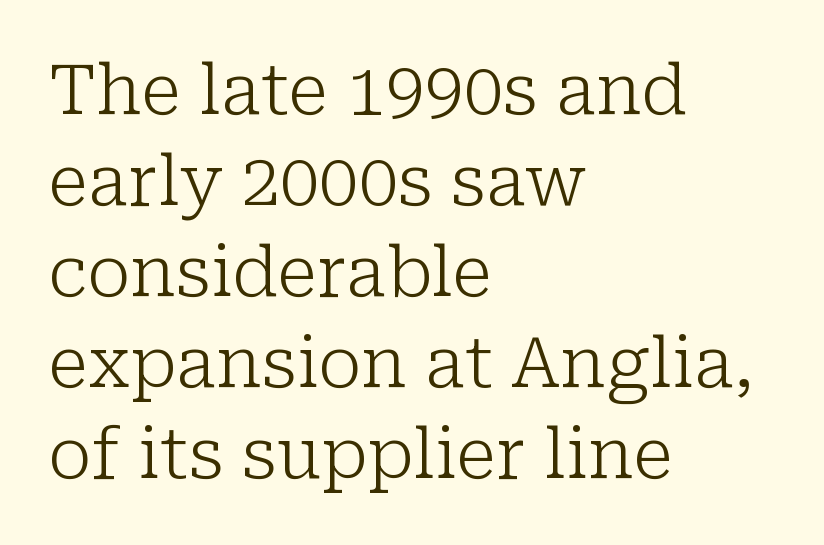
Q: Is the text bold? A: No.
Q: Is the text italic (slanted)? A: No, it is upright.
Q: Is the typeface a serif or a sans-serif typeface? A: Serif.
Q: Is the text underlined? A: No.
Q: How is the paragraph aligned? A: Left-aligned.
Q: Is the spacing between letters normal or unusually wide? A: Normal.
Q: Is the spacing between lines tight, normal or loose? A: Normal.
Q: Width (condensed, normal, or wide)? A: Normal.
Q: Stroke contrast? A: Low.
Q: x-height? A: Medium.
Q: Monospaced? A: No.
